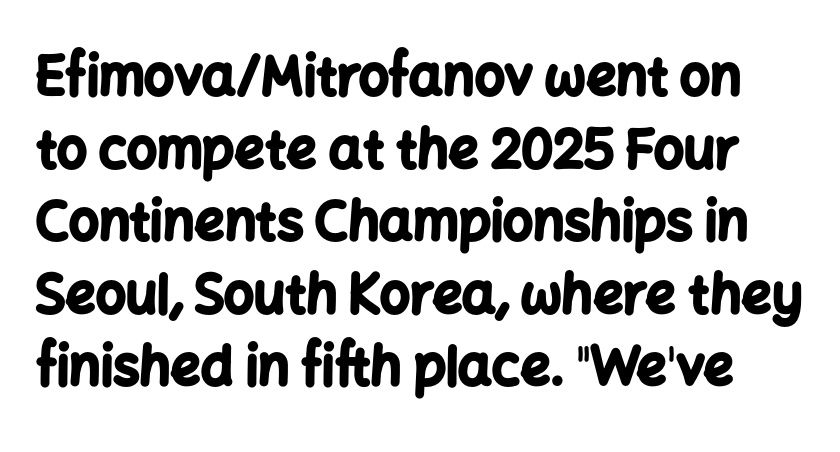
Q: Is the text bold? A: Yes.
Q: Is the text italic (slanted)? A: No, it is upright.
Q: Is the typeface a serif or a sans-serif typeface? A: Sans-serif.
Q: Is the text underlined? A: No.
Q: Is the spacing between letters normal or unusually wide? A: Normal.
Q: Is the spacing between lines tight, normal or loose? A: Normal.
Q: Width (condensed, normal, or wide)? A: Normal.
Q: Stroke contrast? A: Low.
Q: x-height? A: Medium.
Q: Monospaced? A: No.
